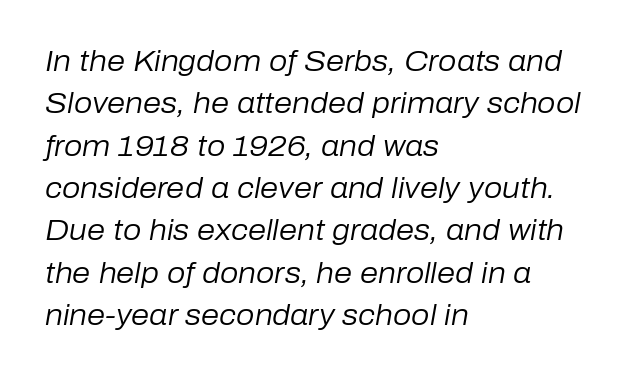
Layout note: lines flush left. One glance says typical: line gaps are just what's usual. Letters rest on an invisible, unmarked baseline. A typesetter would call this proportional, since set widths differ per character. Spacing between characters is what you'd get straight out of the box. This reads as an unemphasized weight, regular at the heaviest.
